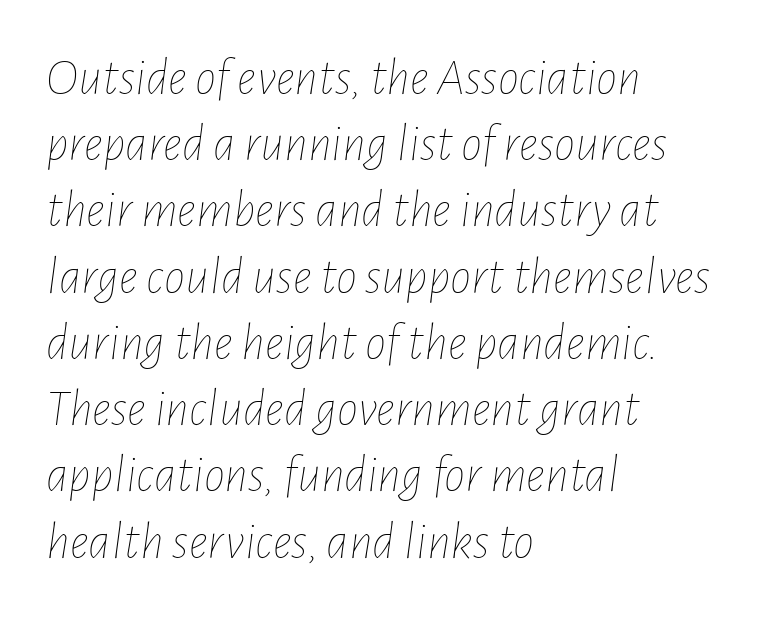
Standard letterfit; no display-style spreading of the glyphs. Stem width sits at or under what a default text font uses. The passage is arranged the way most books set body copy — flush left. The typography opts for an oblique posture over an upright one.
